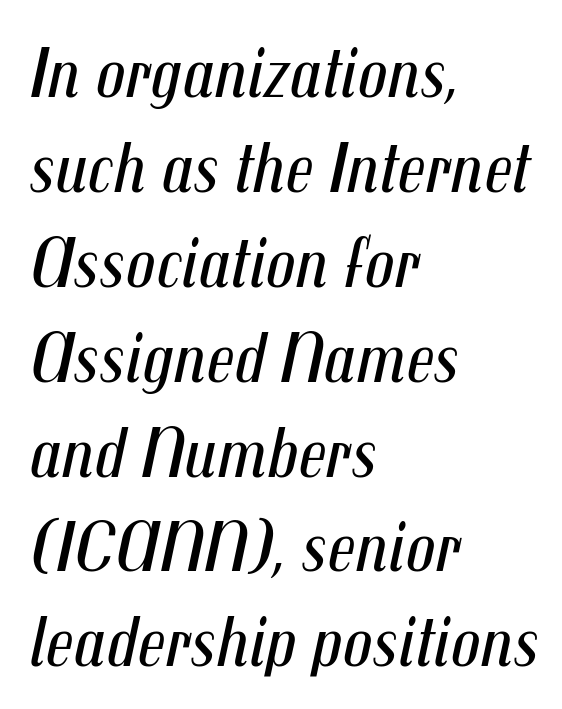
Only glyphs here, with clear space below each row. Slanted lettering throughout. Note the varied advance widths — an 'i' is clearly narrower than an 'm'. Where is the straight margin? On the left. Nobody touched the tracking dial on this one.
